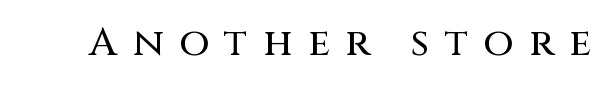
The image shows 39 px sans-serif type, upright; set unusually wide letter spacing (+0.4 em), not underlined; medium stroke contrast and a large x-height.
